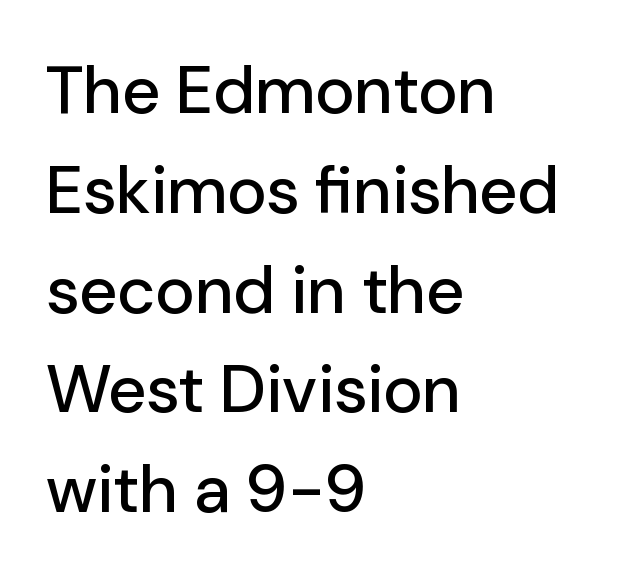
{"serif": "no", "italic": "no", "width": "normal", "stroke_contrast": "low", "x_height": "medium", "monospaced": "no", "underline": "no", "align": "left", "line_spacing": "normal", "line_spacing_ratio": 1.49, "letter_spacing": "normal", "letter_spacing_em": 0.0, "glyph_px": 67}
